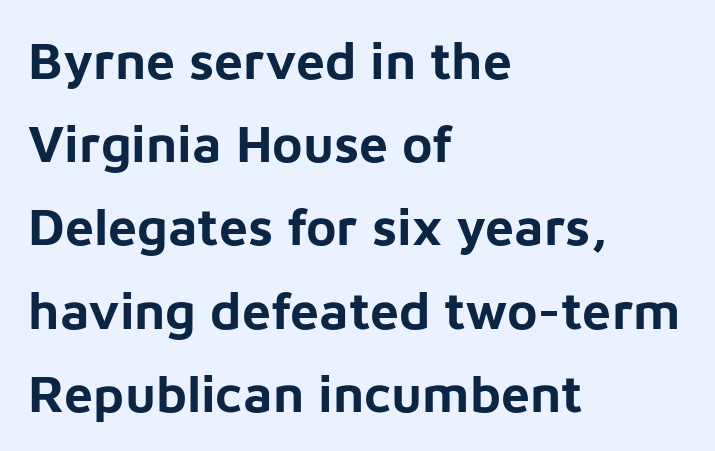
{"serif": "no", "italic": "no", "bold": "yes", "weight": "bold", "width": "normal", "stroke_contrast": "low", "x_height": "medium", "monospaced": "no", "underline": "no", "align": "left", "line_spacing": "normal", "line_spacing_ratio": 1.6, "letter_spacing": "normal", "letter_spacing_em": 0.0, "glyph_px": 52}
